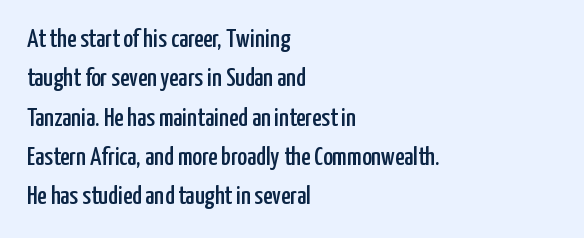
This rendering features lettering with no underline. Every row of glyphs begins at an identical x-position on the left. The leading is moderate, giving the passage an even texture. When letters stand straight like this, we call the style roman or upright.
